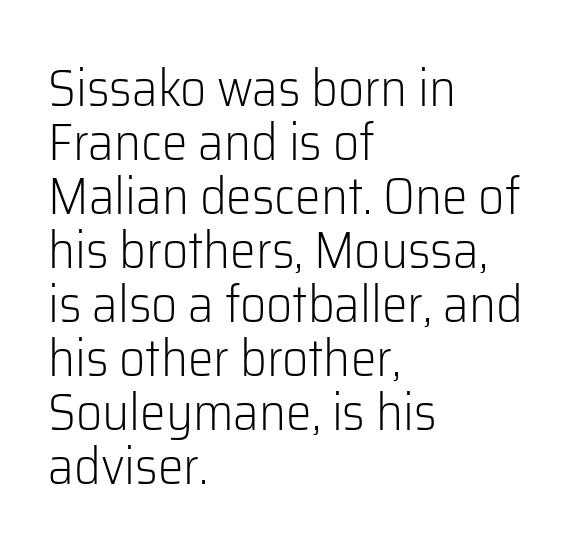
Q: Is the text bold? A: No.
Q: Is the text italic (slanted)? A: No, it is upright.
Q: Is the typeface a serif or a sans-serif typeface? A: Sans-serif.
Q: Is the text underlined? A: No.
Q: How is the paragraph aligned? A: Left-aligned.
Q: Is the spacing between letters normal or unusually wide? A: Normal.
Q: Is the spacing between lines tight, normal or loose? A: Tight.
Q: Width (condensed, normal, or wide)? A: Normal.
Q: Stroke contrast? A: Low.
Q: x-height? A: Medium.
Q: Monospaced? A: No.
